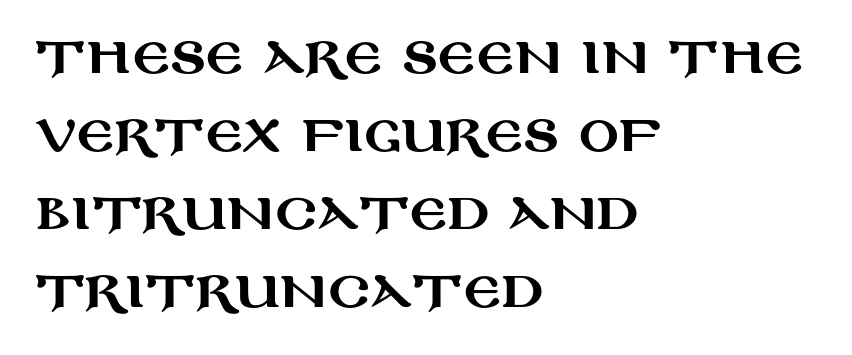
Q: Is the text italic (slanted)? A: No, it is upright.
Q: Is the typeface a serif or a sans-serif typeface? A: Sans-serif.
Q: Is the text underlined? A: No.
Q: How is the paragraph aligned? A: Left-aligned.
Q: Is the spacing between letters normal or unusually wide? A: Normal.
Q: Is the spacing between lines tight, normal or loose? A: Normal.
Q: Width (condensed, normal, or wide)? A: Wide.
Q: Stroke contrast? A: Medium.
Q: x-height? A: Large.
Q: Monospaced? A: No.
